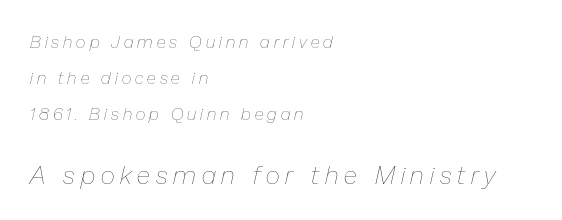
Q: Is the text bold? A: No.
Q: Is the text italic (slanted)? A: Yes, it leans right by about 13 degrees.
Q: Is the text underlined? A: No.
Q: How is the paragraph aligned? A: Left-aligned.
Q: Is the spacing between letters normal or unusually wide? A: Unusually wide.
Q: Is the spacing between lines tight, normal or loose? A: Loose.
Q: Which block of text is set in a larger size, the first (top) or the second (bottom)? A: The second (bottom) one.
